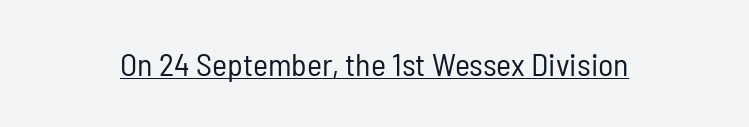
{"serif": "no", "italic": "no", "bold": "no", "weight": "regular", "width": "condensed", "stroke_contrast": "low", "x_height": "medium", "monospaced": "no", "underline": "yes", "letter_spacing": "normal", "letter_spacing_em": 0.0, "glyph_px": 32}
